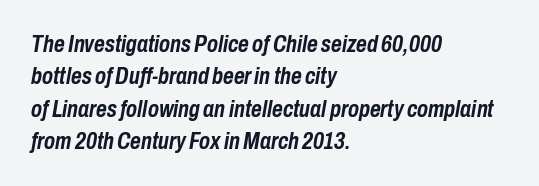
{"italic": "yes", "lean": "right", "slant_degrees": 10, "bold": "yes", "underline": "no", "align": "left", "line_spacing": "normal", "line_spacing_ratio": 1.41, "letter_spacing": "normal", "letter_spacing_em": 0.0, "glyph_px": 23}
